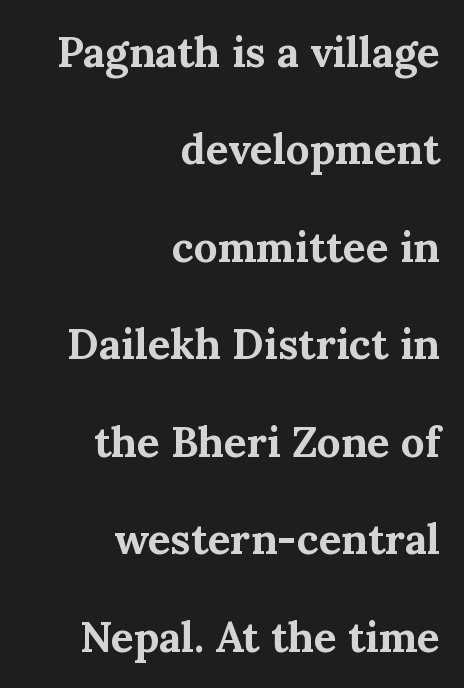
Typographic density is high because the face is bold. In terms of letterspacing, this is plain default setting. The vertical gap from one line to the next is large. Type style note: has serifs. Rule under the text: the space is simply empty. The passage shown is typed in a proportional face where columns would drift.
